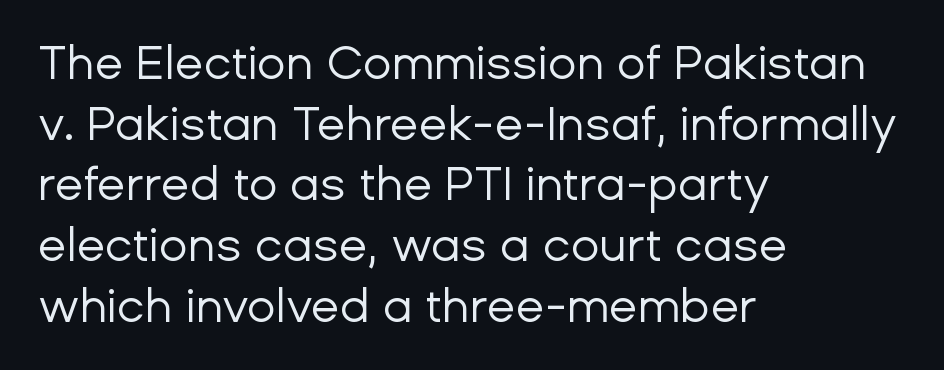
A normal amount of white space separates one row of letters from the next. Observe the ordinary spacing: letters are neighbours, not strangers. The weight would be labelled regular, book, light, or lighter still. These lines are rendered in a variable-pitch font. What kind of face is this? One without serifs — a sans. The rendering anchors every line to the left-hand side.
